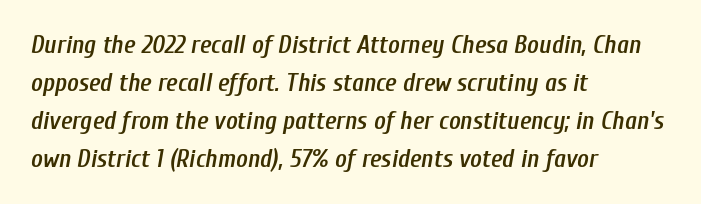
Has an underline been added? It has not. The passage shown is semibold, sitting just below true bold. A classic flush-left, rag-right setting is used for this passage. How are the letters spaced? Ordinarily, with no added tracking. Quick note: interline space is typical.
